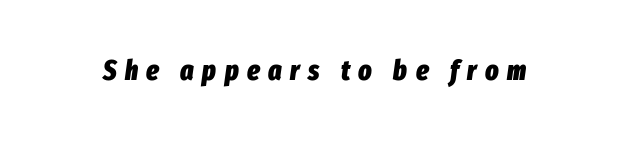
{"italic": "yes", "lean": "right", "slant_degrees": 8, "bold": "yes", "weight": "heavy", "width": "condensed", "stroke_contrast": "low", "x_height": "medium", "monospaced": "no", "underline": "no", "letter_spacing": "wide", "letter_spacing_em": 0.3, "glyph_px": 28}
